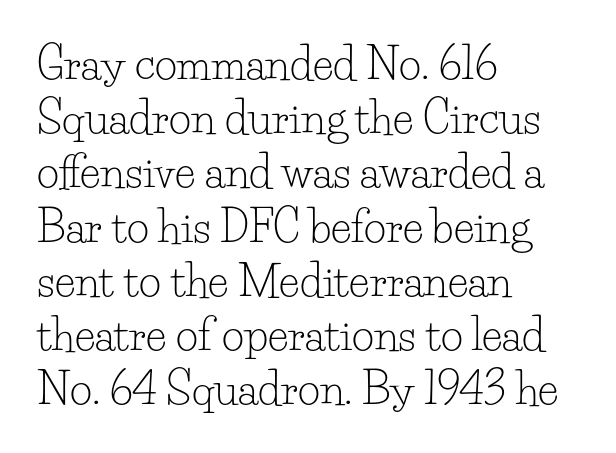
Q: Is the text bold? A: No.
Q: Is the text italic (slanted)? A: No, it is upright.
Q: Is the typeface a serif or a sans-serif typeface? A: Serif.
Q: Is the text underlined? A: No.
Q: How is the paragraph aligned? A: Left-aligned.
Q: Is the spacing between letters normal or unusually wide? A: Normal.
Q: Is the spacing between lines tight, normal or loose? A: Normal.
Q: Width (condensed, normal, or wide)? A: Normal.
Q: Stroke contrast? A: Low.
Q: x-height? A: Small.
Q: Monospaced? A: No.
